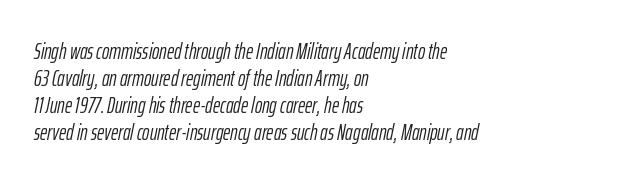
Q: Is the text bold? A: No.
Q: Is the text italic (slanted)? A: Yes, it leans right by about 12 degrees.
Q: Is the text underlined? A: No.
Q: How is the paragraph aligned? A: Left-aligned.
Q: Is the spacing between letters normal or unusually wide? A: Normal.
